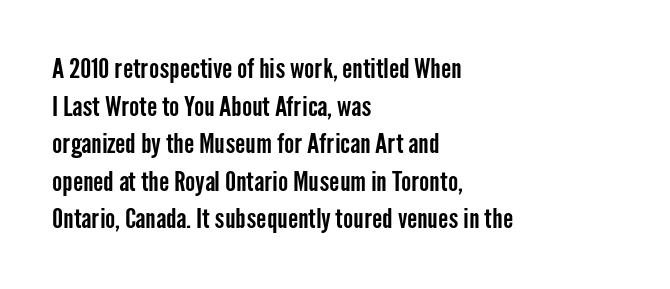
{"italic": "no", "underline": "no", "align": "left", "line_spacing": "normal", "line_spacing_ratio": 1.39, "letter_spacing": "normal", "letter_spacing_em": 0.0, "glyph_px": 27}
